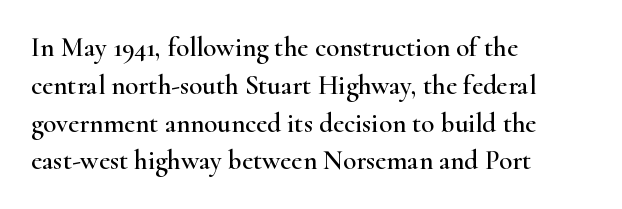
{"italic": "no", "underline": "no", "align": "left", "line_spacing": "normal", "line_spacing_ratio": 1.4, "letter_spacing": "normal", "letter_spacing_em": 0.0, "glyph_px": 27}
